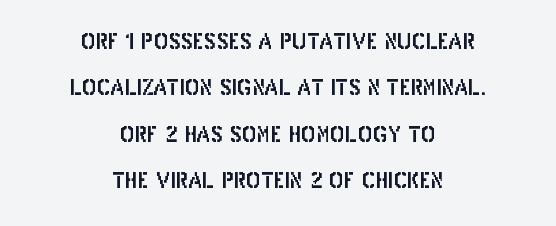
Q: Is the text italic (slanted)? A: No, it is upright.
Q: Is the text underlined? A: No.
Q: How is the paragraph aligned? A: Centered.
Q: Is the spacing between letters normal or unusually wide? A: Normal.
Q: Is the spacing between lines tight, normal or loose? A: Loose.
